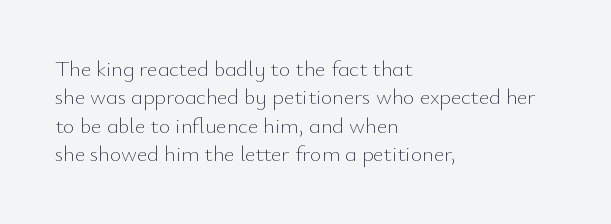
Rule under the text: the space is simply empty. Honestly, the letter spacing is just normal — you wouldn't notice it. The font's upright variant was chosen for this text. The strokes are not fattened; the text isn't bold. Layout note: lines flush left. The designer left line spacing at the default.
